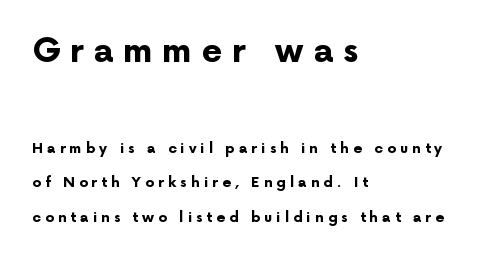
{"serif": "no", "italic": "no", "bold": "yes", "weight": "bold", "width": "normal", "stroke_contrast": "low", "x_height": "medium", "monospaced": "no", "underline": "no", "align": "left", "line_spacing": "loose", "line_spacing_ratio": 2.47, "letter_spacing": "wide", "letter_spacing_em": 0.29, "larger_block": "first", "size_ratio": 2.36, "glyph_px": 33}
